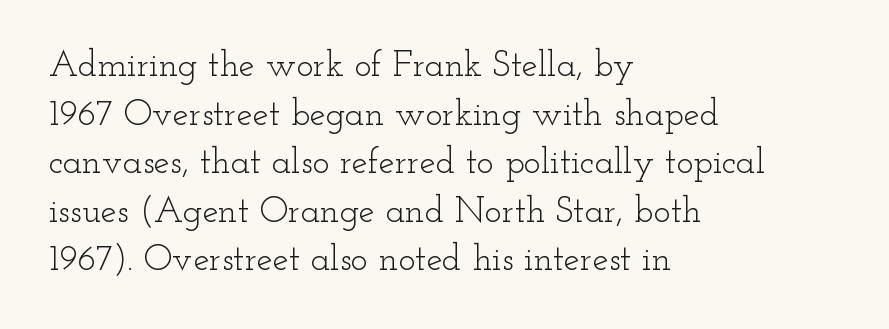
Q: Is the text bold? A: No.
Q: Is the text italic (slanted)? A: No, it is upright.
Q: Is the typeface a serif or a sans-serif typeface? A: Serif.
Q: Is the text underlined? A: No.
Q: How is the paragraph aligned? A: Left-aligned.
Q: Is the spacing between letters normal or unusually wide? A: Normal.
Q: Is the spacing between lines tight, normal or loose? A: Normal.
Q: Width (condensed, normal, or wide)? A: Wide.
Q: Stroke contrast? A: Low.
Q: x-height? A: Small.
Q: Monospaced? A: No.
